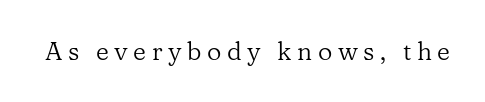
Caption: face not bold, strokes unweighted. Posture: vertical. The letters are spread apart with noticeably loose tracking. The baseline area is clear.
